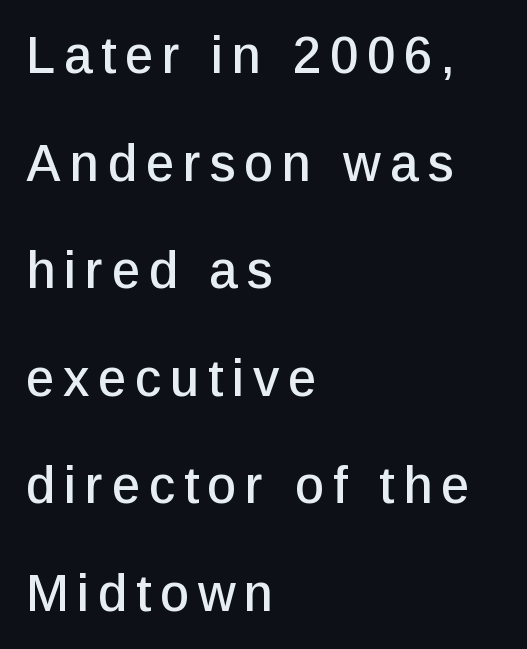
The typesetter chose a ragged-right arrangement here. Spacing verdict: proportional, widths tailored to each character. The strip under each line holds only bare page. Every character sits straight up, as roman type does.
